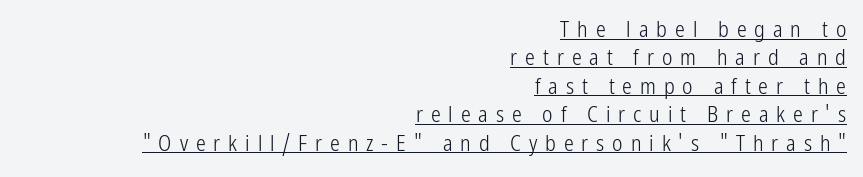
Q: Is the text bold? A: No.
Q: Is the text italic (slanted)? A: No, it is upright.
Q: Is the text underlined? A: Yes.
Q: How is the paragraph aligned? A: Right-aligned.
Q: Is the spacing between letters normal or unusually wide? A: Unusually wide.
Q: Is the spacing between lines tight, normal or loose? A: Normal.
